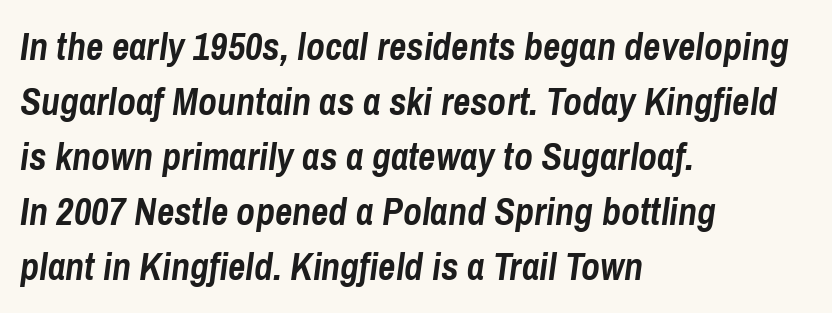
This is heavy type, rendered in bold. The rag falls on the right side of this text block. This sample keeps an unexceptional amount of space between lines. Tall strokes in this sample are angled rather than plumb.
